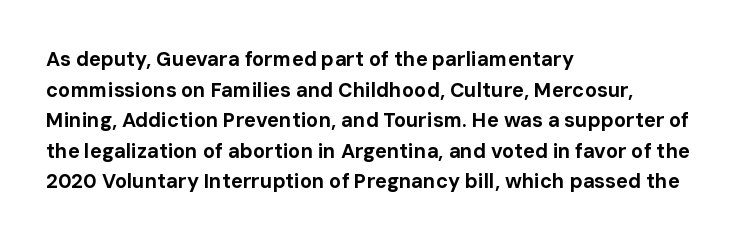
Q: Is the text bold? A: Yes.
Q: Is the text italic (slanted)? A: No, it is upright.
Q: Is the text underlined? A: No.
Q: How is the paragraph aligned? A: Left-aligned.
Q: Is the spacing between letters normal or unusually wide? A: Normal.
Q: Is the spacing between lines tight, normal or loose? A: Normal.
